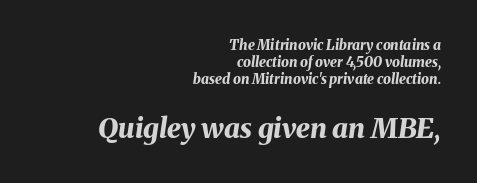
The image shows 28 px bold type, italic (leaning right); set right-aligned, line spacing 1.23x, normal letter spacing, not underlined; the second (bottom) block is 2.0x larger; medium stroke contrast and a medium x-height.
